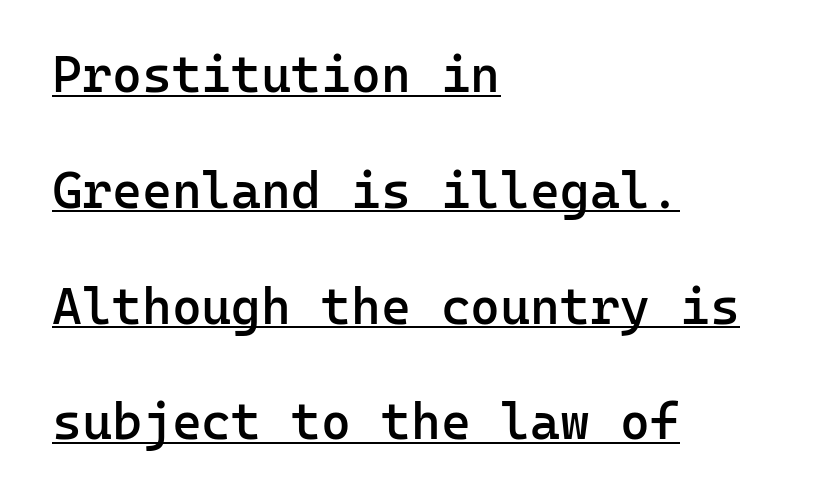
Q: Is the text bold? A: Semi-bold.
Q: Is the text italic (slanted)? A: No, it is upright.
Q: Is the typeface a serif or a sans-serif typeface? A: Sans-serif.
Q: Is the text underlined? A: Yes.
Q: How is the paragraph aligned? A: Left-aligned.
Q: Is the spacing between letters normal or unusually wide? A: Normal.
Q: Is the spacing between lines tight, normal or loose? A: Loose.
Q: Width (condensed, normal, or wide)? A: Normal.
Q: Stroke contrast? A: Low.
Q: x-height? A: Medium.
Q: Monospaced? A: Yes.
